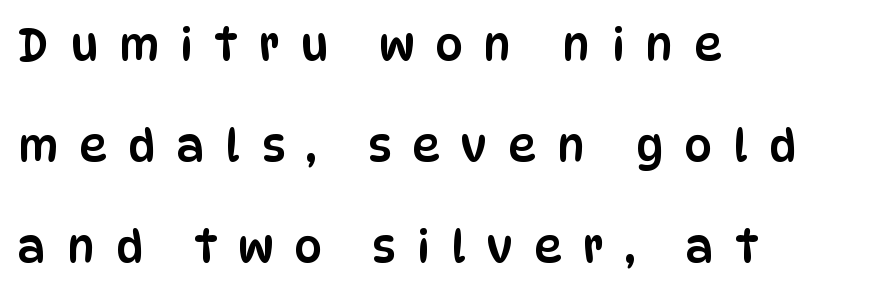
Type style note: lacks serifs. The rendering uses a large line-height, opening up the rows. Each word looks stretched out because of the extra space between its letters. The passage shown is typed in a proportional face where columns would drift.
